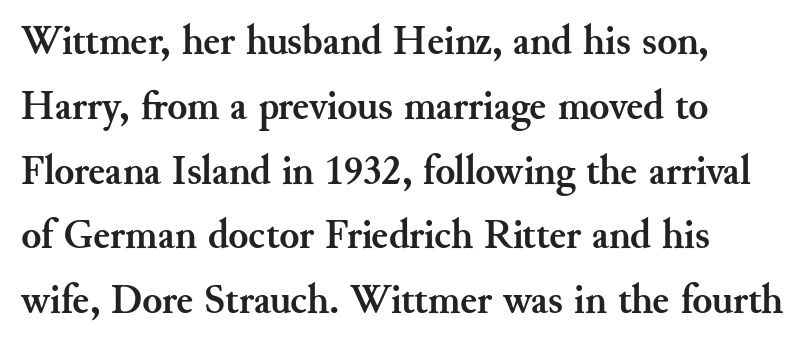
Baseline-to-baseline distance is the conventional proportion of letter height. The passage shown is typed in a proportional face where columns would drift. The foot of each line stays bare and open. There is no visible air inserted between adjacent glyphs. Weight check: bold — yes, fully. The lettering stays uniformly vertical, giving the passage a roman look.
